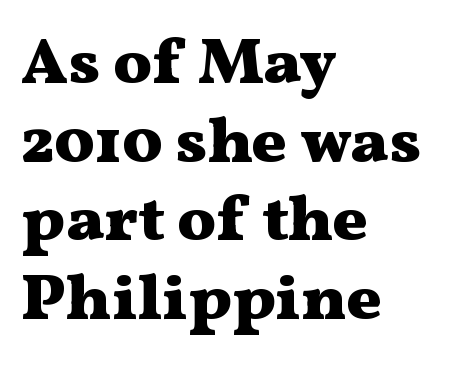
Examine the stroke ends and you'll spot serifs. The characters look thick and weighty, a clear bold. This sample is left-justified, so line endings fall wherever the words run out. Do the characters align in a grid? No, the font is proportional. Glance below the letters and you will spot only blank space. The axis of the letterforms is exactly vertical.
